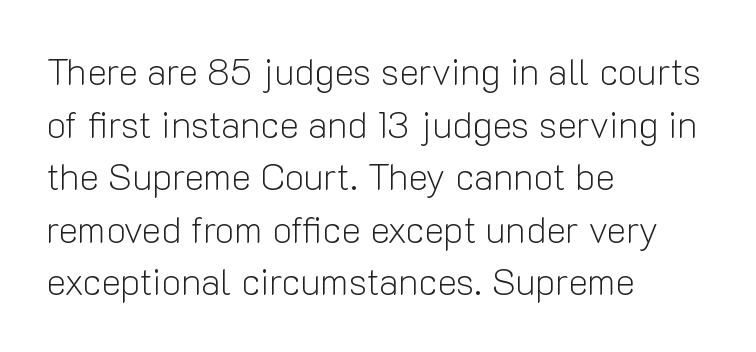
The image shows 37 px light sans-serif type, upright; set left-aligned, normal line spacing (1.42x), normal letter spacing, not underlined; low stroke contrast and a medium x-height.
